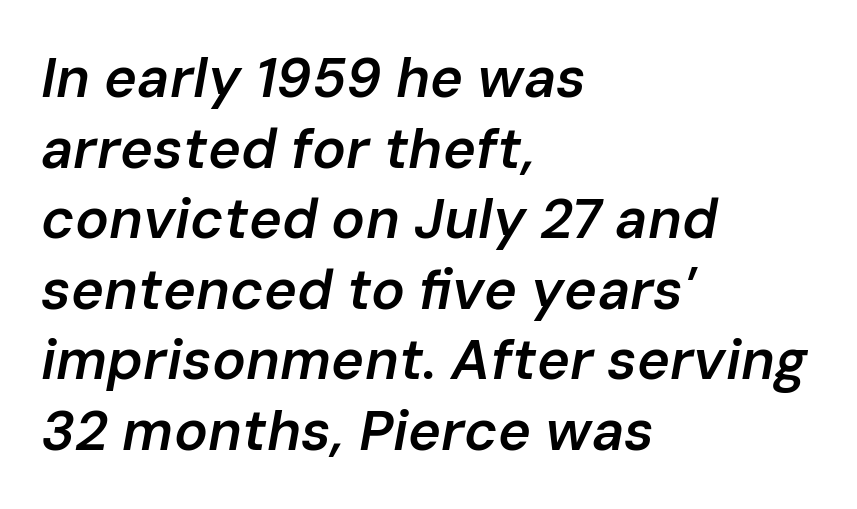
The image shows 56 px semibold type, italic (leaning right); set left-aligned, normal line spacing (1.26x), normal letter spacing, not underlined; low stroke contrast and a medium x-height.
